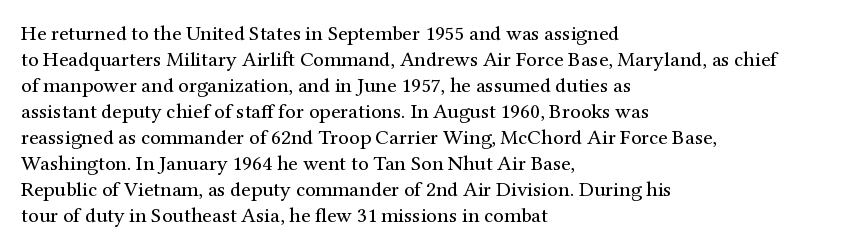
The typography opts for an upright posture over an oblique one. Unmarked baselines from the first word to the last. Students, note that the glyphs here touch the page at normal intervals. Which margin do the lines hug? The left one — the right edge is uneven. The typesetting does not lean heavy: it is not bold.
